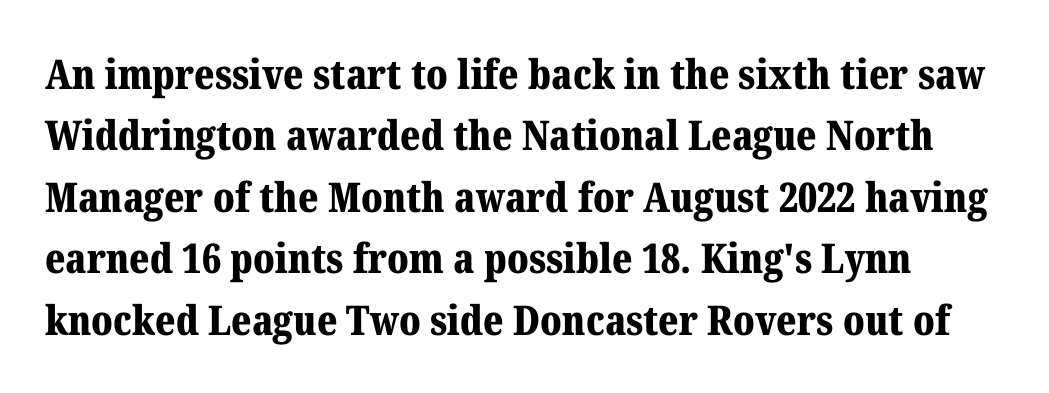
The image shows 41 px bold serif type, upright; set normal line spacing (1.5x), normal letter spacing, not underlined; medium stroke contrast and a medium x-height.
